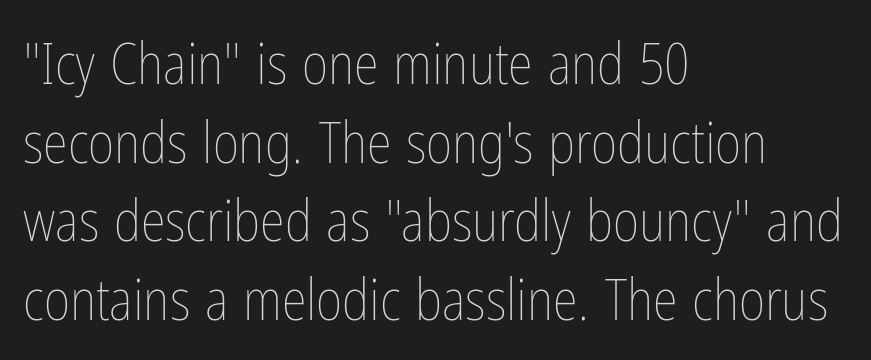
{"italic": "no", "bold": "no", "weight": "thin", "width": "condensed", "stroke_contrast": "low", "x_height": "medium", "monospaced": "no", "underline": "no", "align": "left", "line_spacing": "normal", "line_spacing_ratio": 1.38, "letter_spacing": "normal", "letter_spacing_em": 0.0, "glyph_px": 57}
